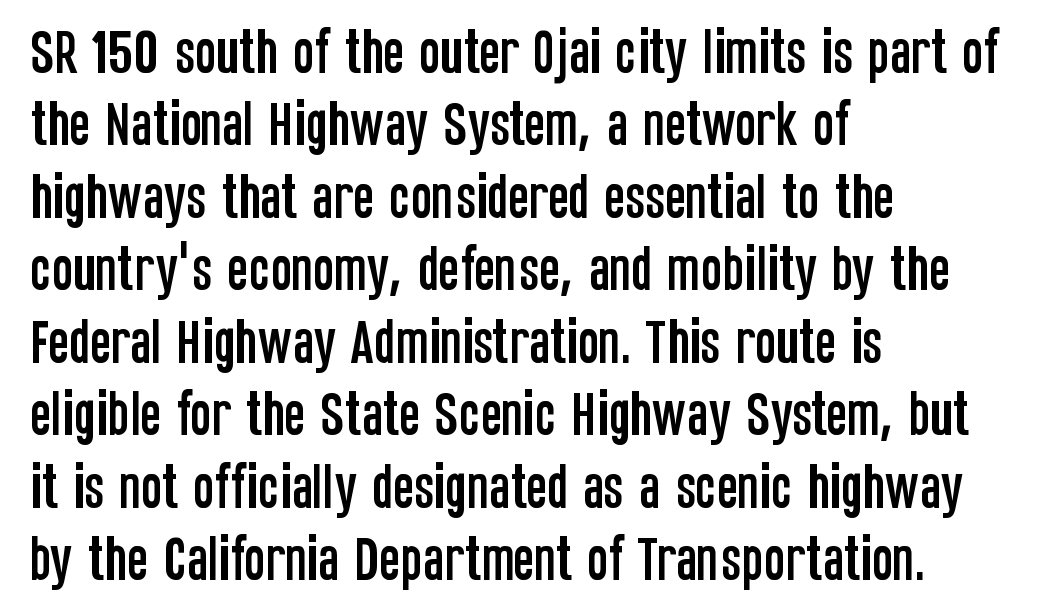
{"serif": "no", "italic": "no", "width": "condensed", "stroke_contrast": "low", "x_height": "large", "monospaced": "no", "underline": "no", "align": "left", "line_spacing": "normal", "line_spacing_ratio": 1.45, "letter_spacing": "normal", "letter_spacing_em": 0.0, "glyph_px": 50}
